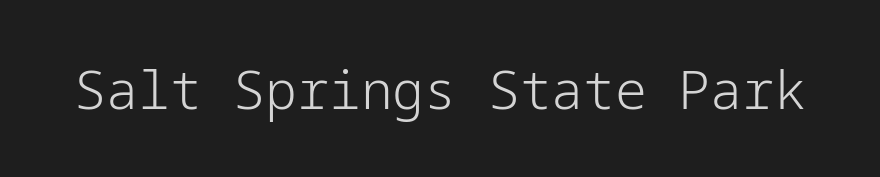
{"serif": "no", "italic": "no", "bold": "no", "weight": "light", "width": "normal", "stroke_contrast": "low", "x_height": "medium", "underline": "no", "letter_spacing": "normal", "letter_spacing_em": 0.0, "glyph_px": 53}
